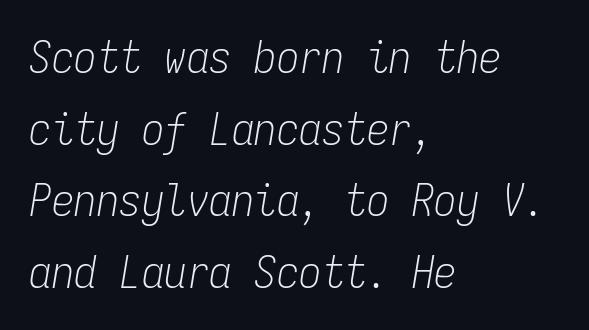
{"italic": "yes", "lean": "right", "slant_degrees": 9, "bold": "no", "weight": "light", "width": "condensed", "stroke_contrast": "low", "x_height": "medium", "monospaced": "yes", "underline": "no", "align": "left", "line_spacing": "normal", "line_spacing_ratio": 1.59, "letter_spacing": "normal", "letter_spacing_em": 0.0, "glyph_px": 45}
